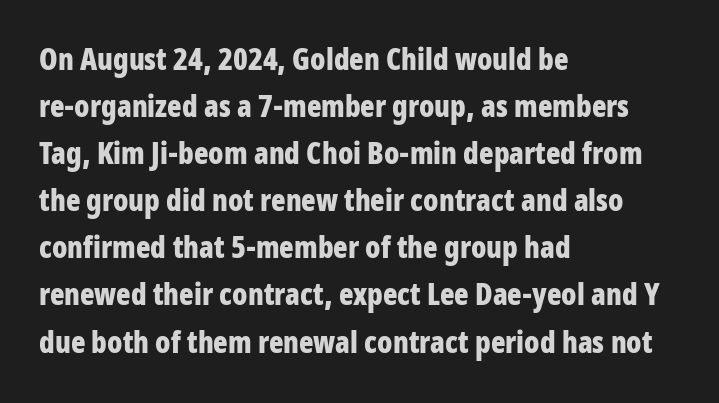
{"serif": "no", "italic": "no", "bold": "yes", "weight": "bold", "width": "condensed", "stroke_contrast": "low", "x_height": "large", "monospaced": "no", "underline": "no", "align": "left", "line_spacing": "normal", "line_spacing_ratio": 1.57, "letter_spacing": "normal", "letter_spacing_em": 0.0, "glyph_px": 30}
